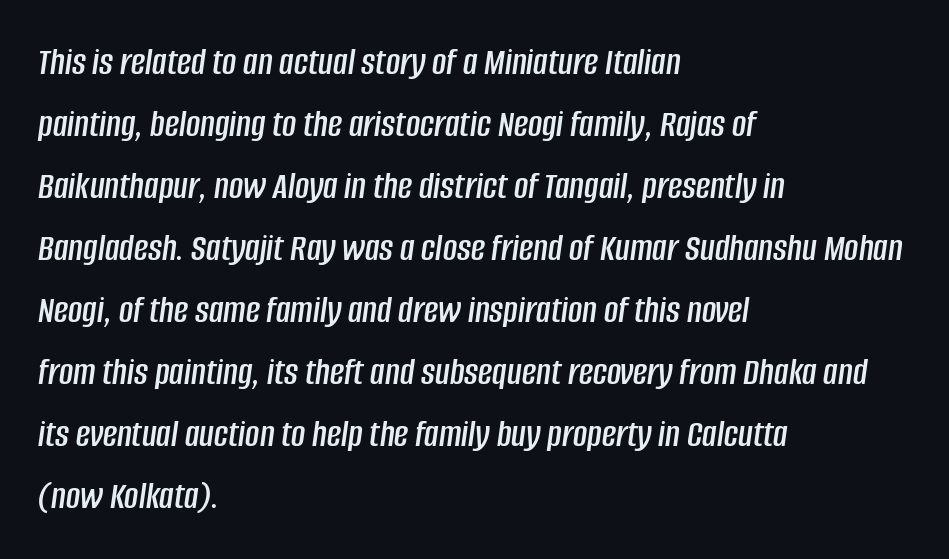
{"italic": "yes", "lean": "right", "slant_degrees": 8, "width": "condensed", "stroke_contrast": "low", "x_height": "large", "monospaced": "no", "underline": "no", "align": "left", "line_spacing": "normal", "line_spacing_ratio": 1.59, "letter_spacing": "normal", "letter_spacing_em": 0.0, "glyph_px": 39}
